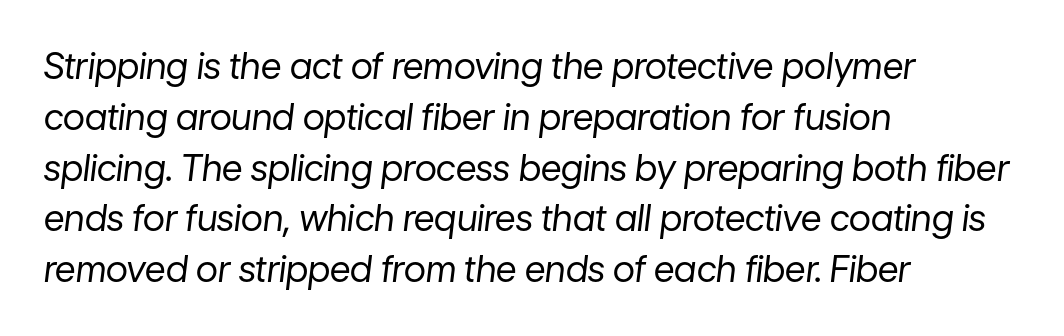
Q: Is the text bold? A: No.
Q: Is the text italic (slanted)? A: Yes, it leans right by about 7 degrees.
Q: Is the text underlined? A: No.
Q: How is the paragraph aligned? A: Left-aligned.
Q: Is the spacing between letters normal or unusually wide? A: Normal.
Q: Is the spacing between lines tight, normal or loose? A: Normal.
Q: Width (condensed, normal, or wide)? A: Normal.
Q: Stroke contrast? A: Low.
Q: x-height? A: Medium.
Q: Monospaced? A: No.
